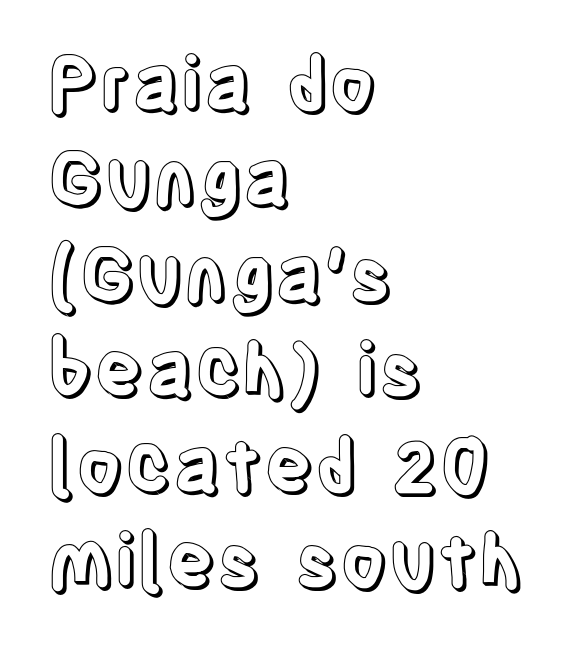
{"italic": "no", "width": "condensed", "x_height": "large", "monospaced": "no", "underline": "no", "align": "left", "line_spacing": "normal", "line_spacing_ratio": 1.29, "letter_spacing": "normal", "letter_spacing_em": 0.0, "glyph_px": 74}
